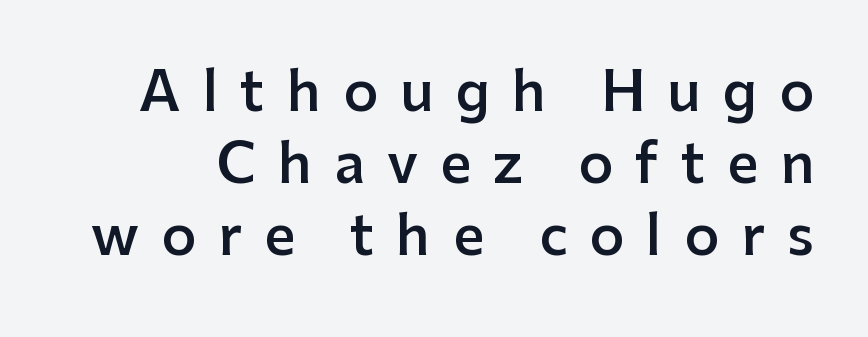
Each word looks stretched out because of the extra space between its letters. Rendered with straight, roman letterforms. The glyphs are unaccompanied by any horizontal stroke below them. Are there feet on the stems? There aren't — it's a sans. The face used here is proportionally spaced, like ordinary book or web type. One glance says typical: line gaps are just what's usual.
